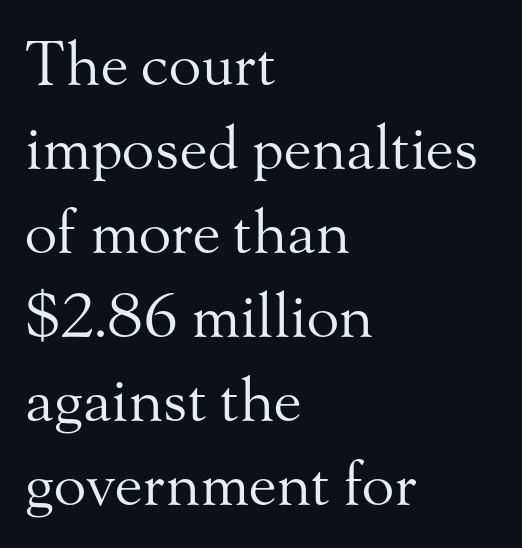
The image shows 60 px regular-weight serif type, upright; set left-aligned, normal line spacing (1.4x), normal letter spacing, not underlined; medium stroke contrast and a small x-height.
